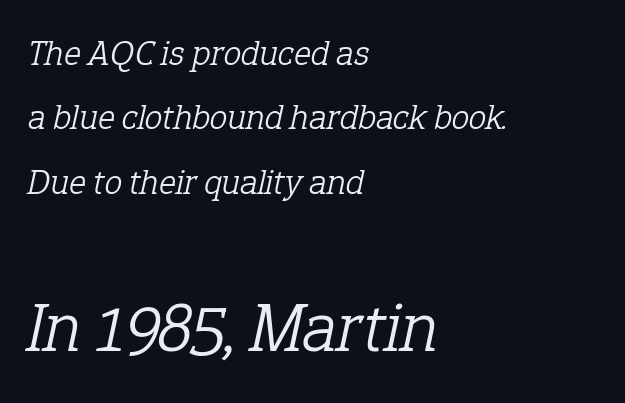
The image shows 71 px light serif type, italic (leaning right); set left-aligned, line spacing 1.79x, normal letter spacing, not underlined; the second (bottom) block is 1.97x larger; low stroke contrast and a medium x-height.
